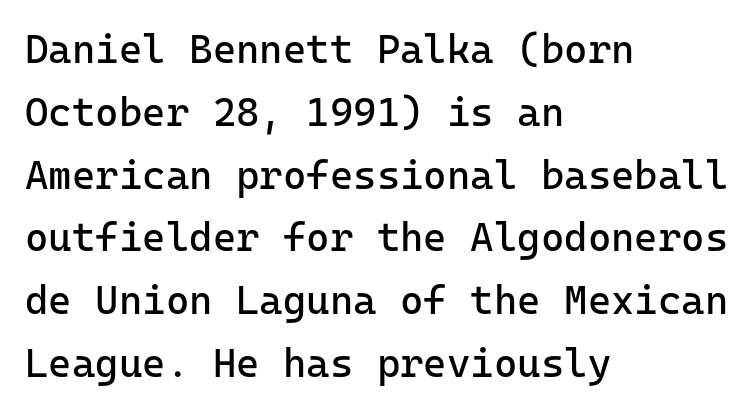
The image shows 40 px regular-weight sans-serif type, upright, monospaced; set left-aligned, normal line spacing (1.57x), normal letter spacing, not underlined; low stroke contrast and a medium x-height.
